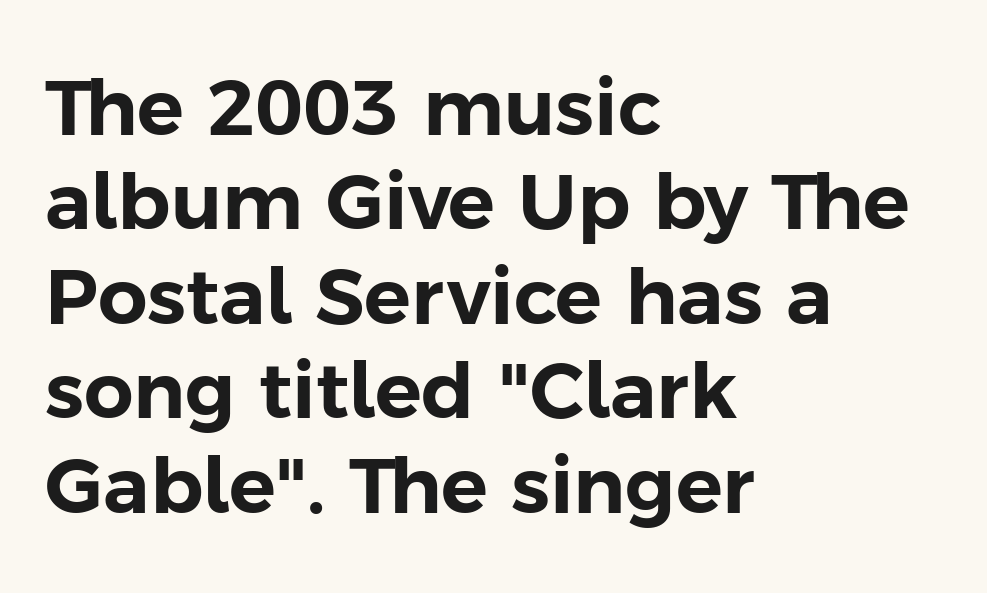
Q: Is the text italic (slanted)? A: No, it is upright.
Q: Is the typeface a serif or a sans-serif typeface? A: Sans-serif.
Q: Is the text underlined? A: No.
Q: How is the paragraph aligned? A: Left-aligned.
Q: Is the spacing between letters normal or unusually wide? A: Normal.
Q: Width (condensed, normal, or wide)? A: Normal.
Q: Stroke contrast? A: Low.
Q: x-height? A: Medium.
Q: Monospaced? A: No.
